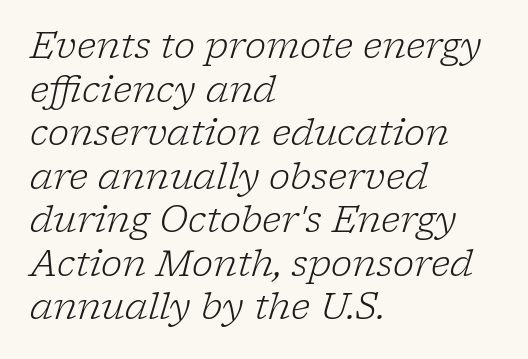
Q: Is the text bold? A: No.
Q: Is the text italic (slanted)? A: Yes, it leans right by about 17 degrees.
Q: Is the typeface a serif or a sans-serif typeface? A: Serif.
Q: Is the text underlined? A: No.
Q: How is the paragraph aligned? A: Left-aligned.
Q: Is the spacing between letters normal or unusually wide? A: Normal.
Q: Width (condensed, normal, or wide)? A: Normal.
Q: Stroke contrast? A: Low.
Q: x-height? A: Medium.
Q: Monospaced? A: No.
